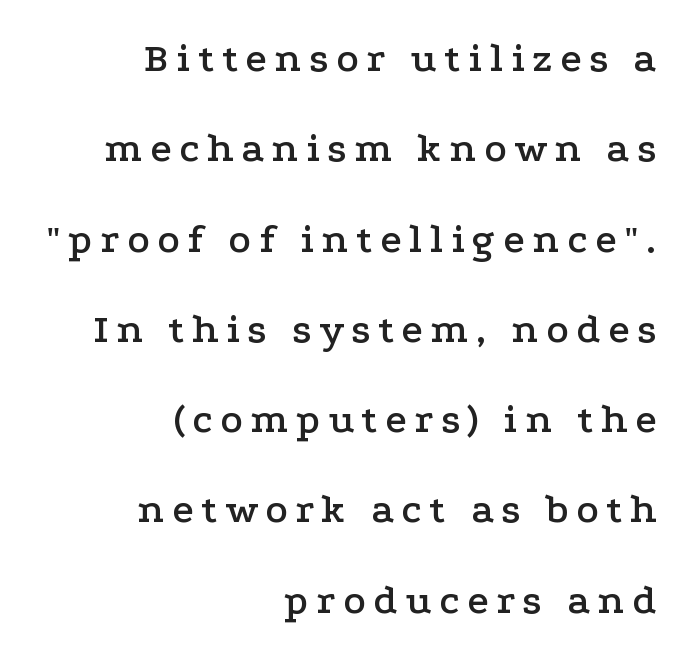
The image shows 42 px wide serif type, upright; set right-aligned, loose line spacing (2.15x), not underlined; low stroke contrast and a medium x-height.
